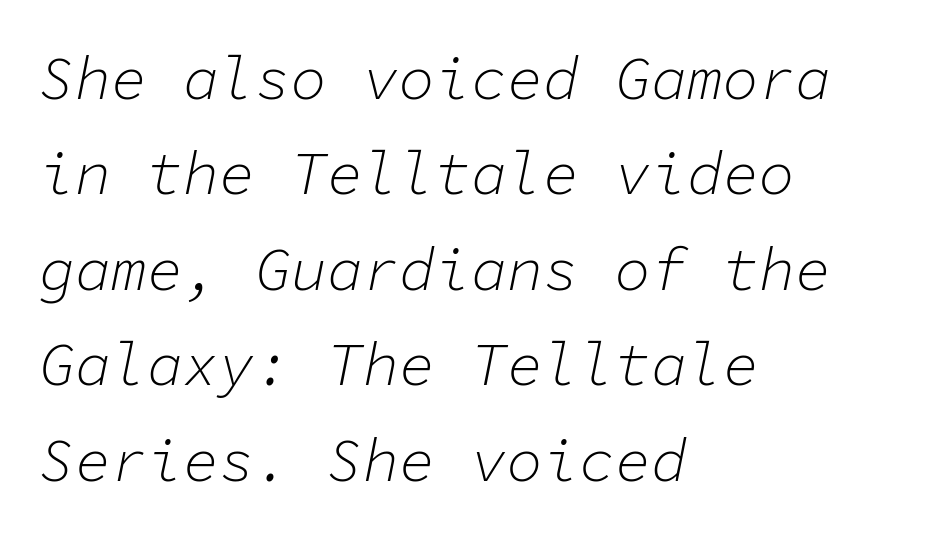
{"italic": "yes", "lean": "right", "slant_degrees": 11, "bold": "no", "weight": "light", "width": "normal", "stroke_contrast": "low", "x_height": "medium", "monospaced": "yes", "underline": "no", "align": "left", "line_spacing": "normal", "line_spacing_ratio": 1.59, "letter_spacing": "normal", "letter_spacing_em": 0.0, "glyph_px": 60}
